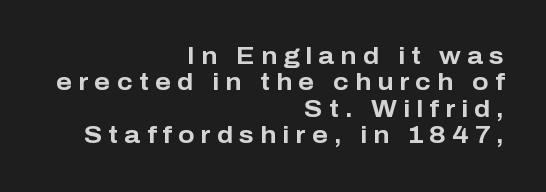
The image shows 24 px bold type, upright; set right-aligned, tight line spacing (1.1x), unusually wide letter spacing (+0.26 em), not underlined.
